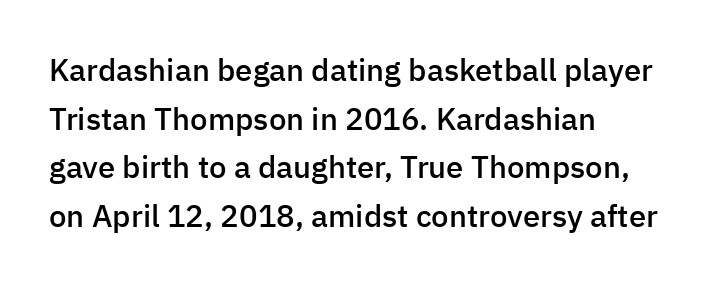
The image shows 31 px semibold sans-serif type, upright; set left-aligned, normal line spacing (1.57x), normal letter spacing, not underlined; low stroke contrast and a medium x-height.
